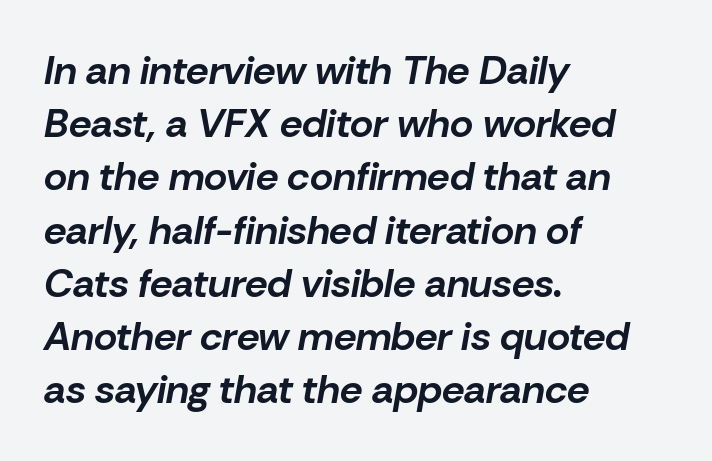
Q: Is the text bold? A: Yes.
Q: Is the text italic (slanted)? A: Yes, it leans right by about 10 degrees.
Q: Is the text underlined? A: No.
Q: How is the paragraph aligned? A: Left-aligned.
Q: Is the spacing between letters normal or unusually wide? A: Normal.
Q: Is the spacing between lines tight, normal or loose? A: Normal.
Q: Width (condensed, normal, or wide)? A: Normal.
Q: Stroke contrast? A: Low.
Q: x-height? A: Medium.
Q: Monospaced? A: No.
